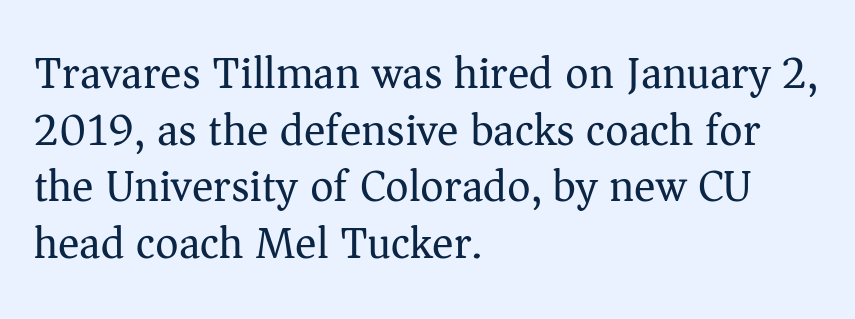
The passage shown is not underscored anywhere. Looks like regular typesetting: each glyph gets only the width it needs. The rendering keeps characters at their native spacing. One glance says typical: line gaps are just what's usual. To sum up the face: it has serifs.
